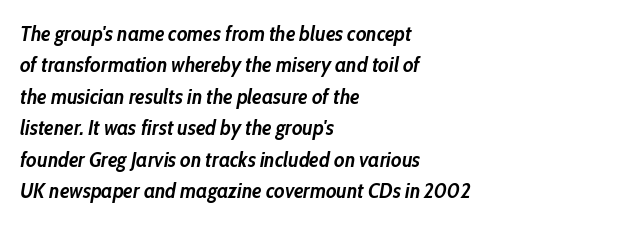
The image shows 21 px bold type, italic (leaning right); set left-aligned, normal line spacing (1.5x), normal letter spacing, not underlined.
